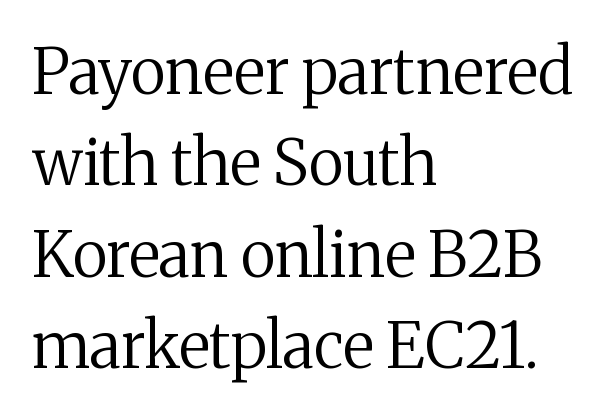
Does the copy run flush right? No — it runs flush left. The passage shown stacks its lines at a standard gap. Here the designer chose a conventional face with non-uniform glyph widths. The letters stand upright; this is a roman face. Does the type have serifs? Yes, each stem ends in a small foot.
